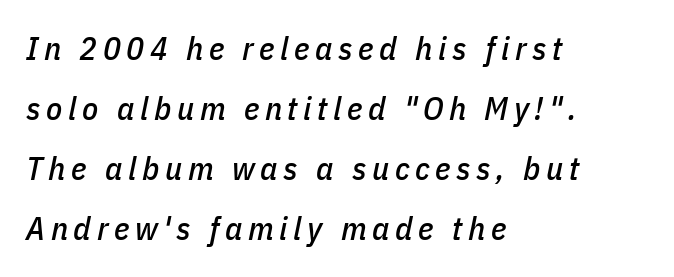
The image shows 33 px condensed type, italic (leaning right); set left-aligned, line spacing 1.82x, not underlined; low stroke contrast and a medium x-height.
